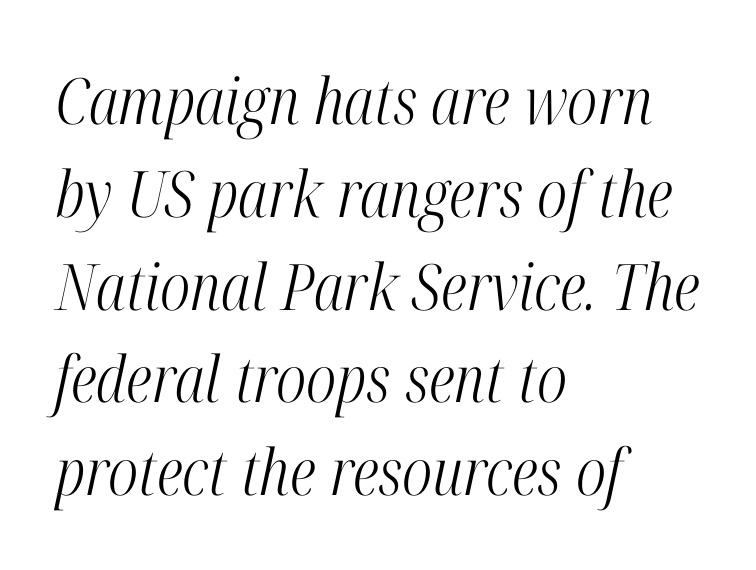
{"serif": "yes", "italic": "yes", "lean": "right", "slant_degrees": 12, "bold": "no", "weight": "light", "width": "condensed", "stroke_contrast": "high", "x_height": "medium", "monospaced": "no", "underline": "no", "align": "left", "line_spacing": "normal", "line_spacing_ratio": 1.45, "letter_spacing": "normal", "letter_spacing_em": 0.0, "glyph_px": 64}
